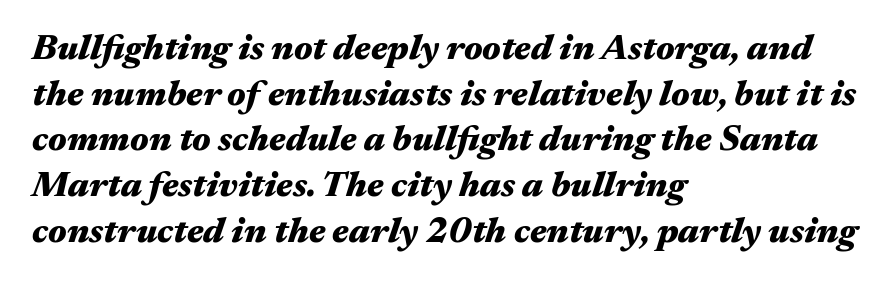
The image shows 36 px heavy, wide type, italic (leaning right); set left-aligned, normal line spacing (1.27x), normal letter spacing, not underlined; medium stroke contrast and a medium x-height.
